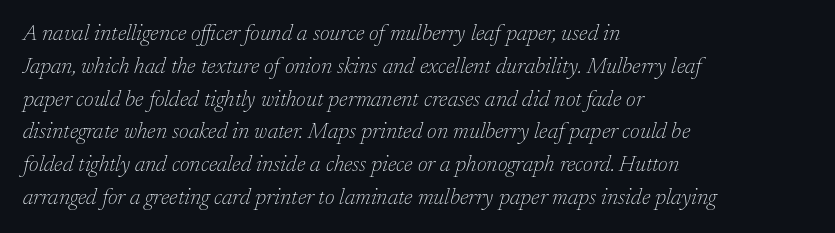
Style check: oblique. The leading is moderate, giving the passage an even texture. Has an underline been added? It has not. A classic flush-left, rag-right setting is used for this passage. Is the type heavy? It reads as light-to-regular instead. This rendering leaves character spacing at its baseline value.
